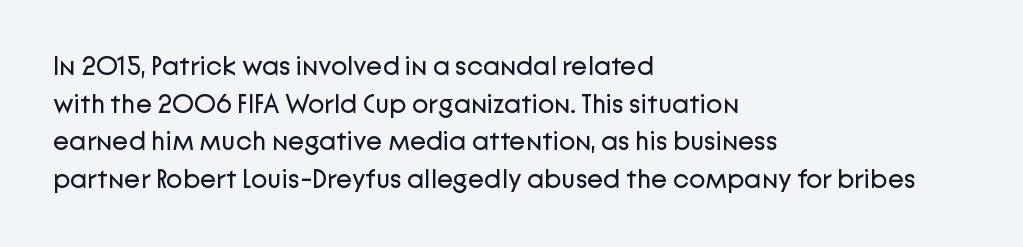
{"italic": "no", "bold": "no", "underline": "no", "align": "left", "line_spacing": "normal", "line_spacing_ratio": 1.39, "letter_spacing": "normal", "letter_spacing_em": 0.0, "glyph_px": 27}
